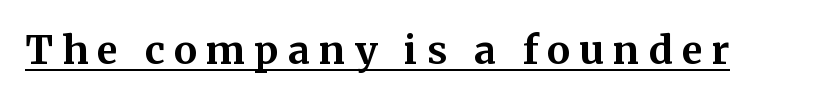
Q: Is the text bold? A: Yes.
Q: Is the text italic (slanted)? A: No, it is upright.
Q: Is the typeface a serif or a sans-serif typeface? A: Serif.
Q: Is the text underlined? A: Yes.
Q: Is the spacing between letters normal or unusually wide? A: Unusually wide.
Q: Width (condensed, normal, or wide)? A: Normal.
Q: Stroke contrast? A: Medium.
Q: x-height? A: Medium.
Q: Monospaced? A: No.
